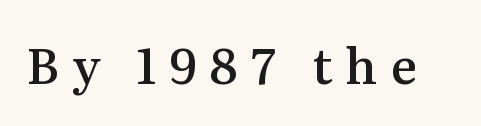
The rendering inserts visible extra space after every character. The letters stand straight up with perfectly vertical stems. The passage shown is typeset with a serif family. This sample has the flowing, uneven cadence of proportional lettering. Decoration check: the copy has no underline.
